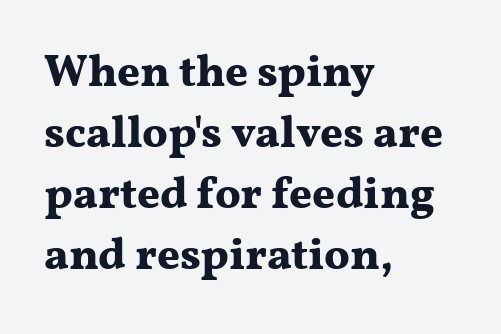
Q: Is the text bold? A: Yes.
Q: Is the text italic (slanted)? A: No, it is upright.
Q: Is the typeface a serif or a sans-serif typeface? A: Serif.
Q: Is the text underlined? A: No.
Q: How is the paragraph aligned? A: Left-aligned.
Q: Is the spacing between letters normal or unusually wide? A: Normal.
Q: Is the spacing between lines tight, normal or loose? A: Normal.
Q: Width (condensed, normal, or wide)? A: Wide.
Q: Stroke contrast? A: Medium.
Q: x-height? A: Medium.
Q: Monospaced? A: No.
